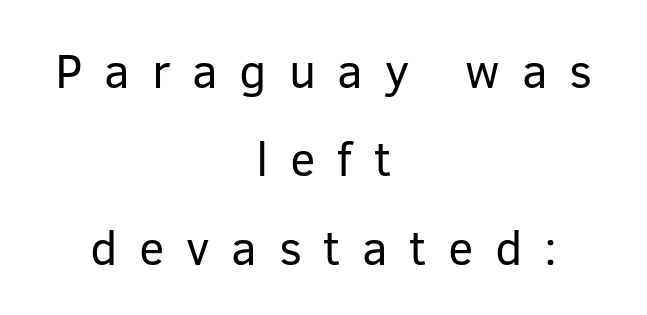
The image shows 48 px regular-weight sans-serif type, upright; set centered, line spacing 1.84x, unusually wide letter spacing (+0.45 em), not underlined; low stroke contrast and a medium x-height.
